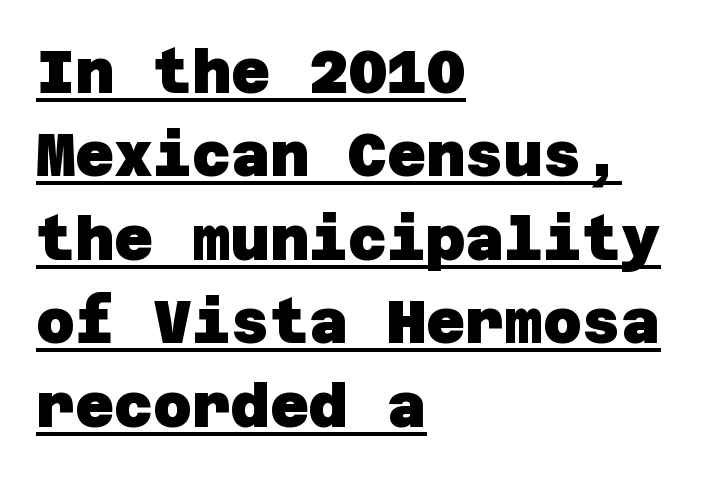
The image shows 60 px heavy sans-serif type; set left-aligned, normal line spacing (1.39x), normal letter spacing, underlined; low stroke contrast and a large x-height.
